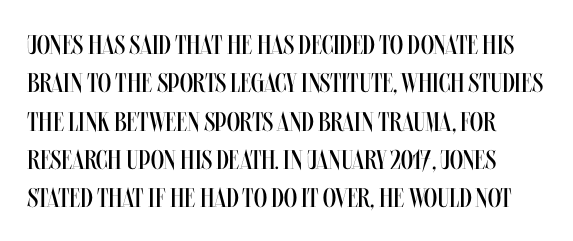
The image shows 27 px text type, upright; set normal line spacing (1.42x), normal letter spacing, not underlined.
